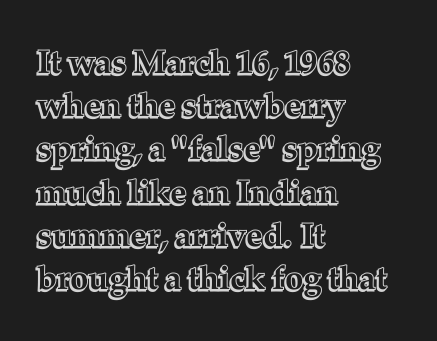
The image shows 33 px text type, upright; set left-aligned, normal line spacing (1.31x), normal letter spacing, not underlined; a medium x-height.
